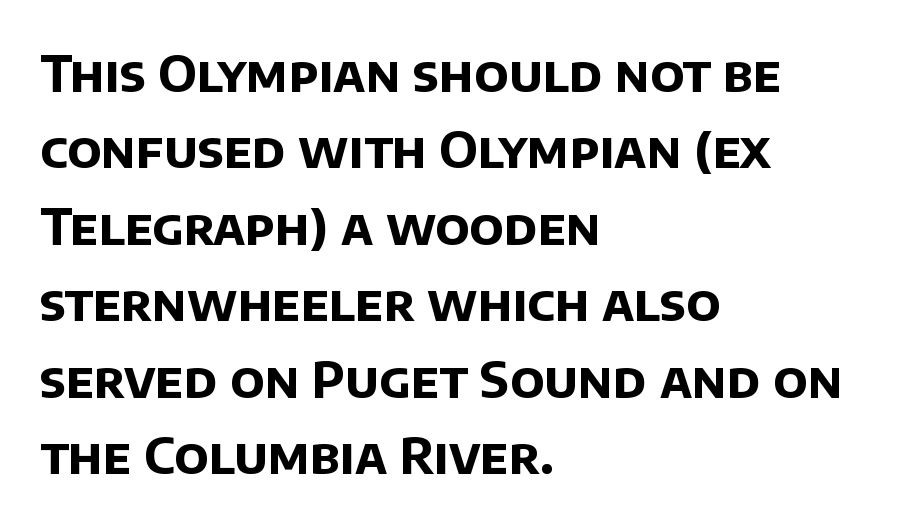
Q: Is the text bold? A: Yes.
Q: Is the typeface a serif or a sans-serif typeface? A: Sans-serif.
Q: Is the text underlined? A: No.
Q: How is the paragraph aligned? A: Left-aligned.
Q: Is the spacing between letters normal or unusually wide? A: Normal.
Q: Is the spacing between lines tight, normal or loose? A: Normal.
Q: Width (condensed, normal, or wide)? A: Normal.
Q: Stroke contrast? A: Low.
Q: x-height? A: Large.
Q: Monospaced? A: No.
